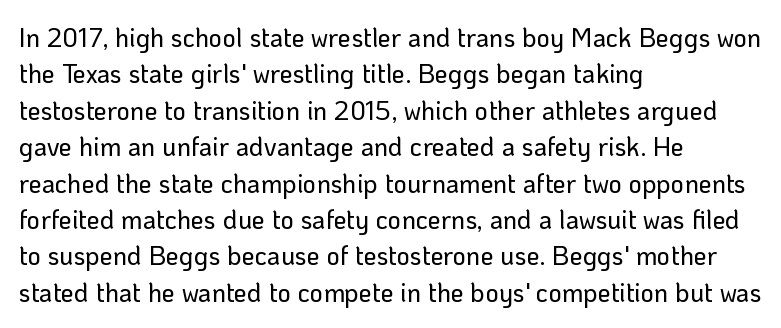
Each line starts at the same left margin while the right side varies. There is no visible air inserted between adjacent glyphs. Baseline-to-baseline distance is the conventional proportion of letter height. No italicization has been applied; the sample stays upright.
